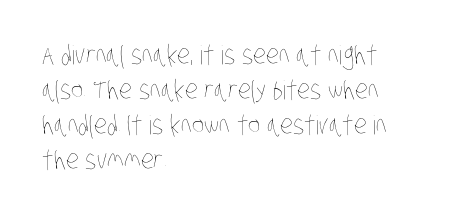
The image shows 26 px text type; set left-aligned, normal line spacing (1.34x), normal letter spacing, not underlined.
